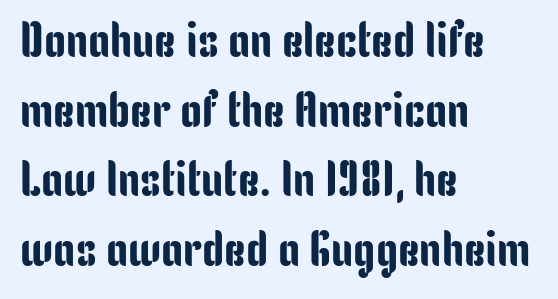
The image shows 49 px condensed sans-serif type, upright; set left-aligned, normal line spacing (1.42x), normal letter spacing, not underlined; low stroke contrast and a medium x-height.
